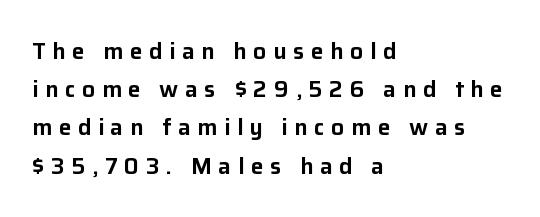
Characters follow at a spacing far wider than the type designer built in. The passage shown is not underscored anywhere. Posture: straight, roman, zero tilt. The rendering uses a moderate line-height, typical for paragraphs.
